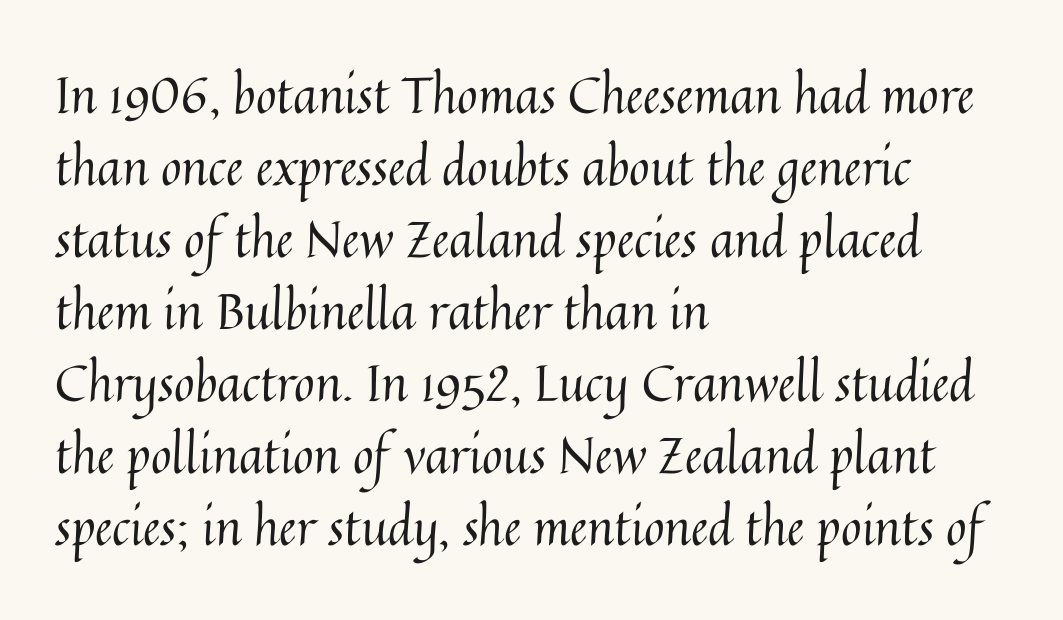
{"bold": "no", "weight": "regular", "width": "normal", "stroke_contrast": "medium", "x_height": "medium", "monospaced": "no", "underline": "no", "align": "left", "line_spacing": "normal", "line_spacing_ratio": 1.44, "letter_spacing": "normal", "letter_spacing_em": 0.0, "glyph_px": 50}
